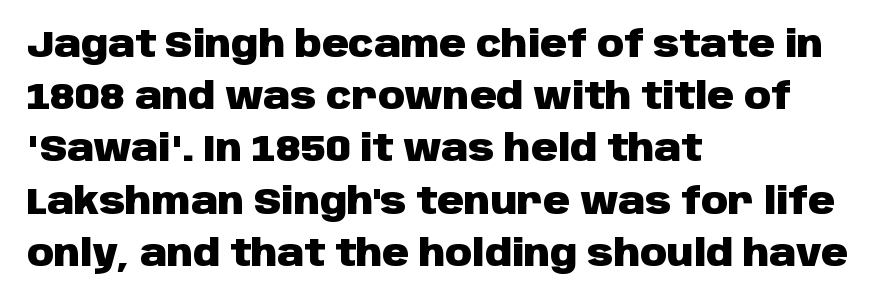
The image shows 37 px heavy sans-serif type, upright; set left-aligned, normal line spacing (1.41x), normal letter spacing, not underlined; low stroke contrast and a large x-height.
